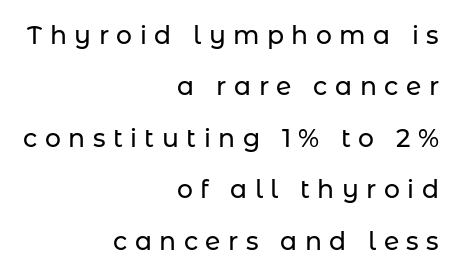
These lines were composed using upright roman letters. Students, note that the glyphs here are deliberately spaced far apart. The line-height multiplier appears high, well above default. Any mark beneath the type? The region is blank.
